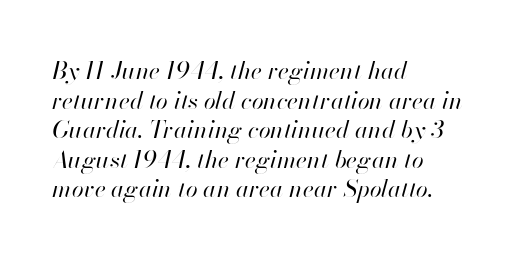
The image shows 24 px text type, italic (leaning right); set left-aligned, line spacing 1.23x, normal letter spacing, not underlined.
